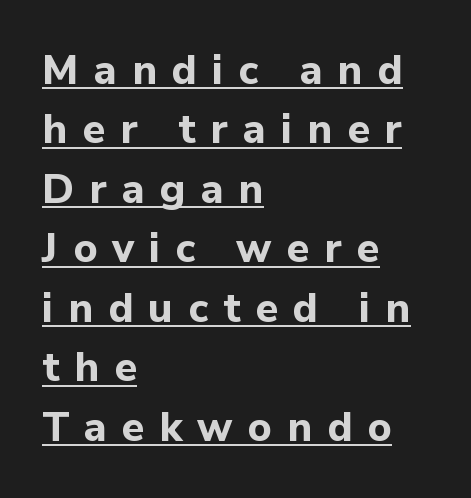
Q: Is the text bold? A: Yes.
Q: Is the text italic (slanted)? A: No, it is upright.
Q: Is the typeface a serif or a sans-serif typeface? A: Sans-serif.
Q: Is the text underlined? A: Yes.
Q: How is the paragraph aligned? A: Left-aligned.
Q: Is the spacing between letters normal or unusually wide? A: Unusually wide.
Q: Is the spacing between lines tight, normal or loose? A: Normal.
Q: Width (condensed, normal, or wide)? A: Normal.
Q: Stroke contrast? A: Low.
Q: x-height? A: Medium.
Q: Monospaced? A: No.
